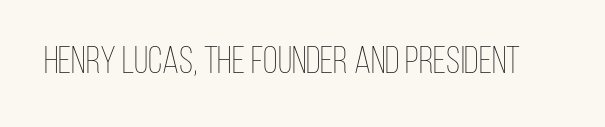
Q: Is the text bold? A: No.
Q: Is the text italic (slanted)? A: No, it is upright.
Q: Is the text underlined? A: No.
Q: Is the spacing between letters normal or unusually wide? A: Normal.
Q: Width (condensed, normal, or wide)? A: Condensed.
Q: Stroke contrast? A: Low.
Q: x-height? A: Large.
Q: Monospaced? A: No.
